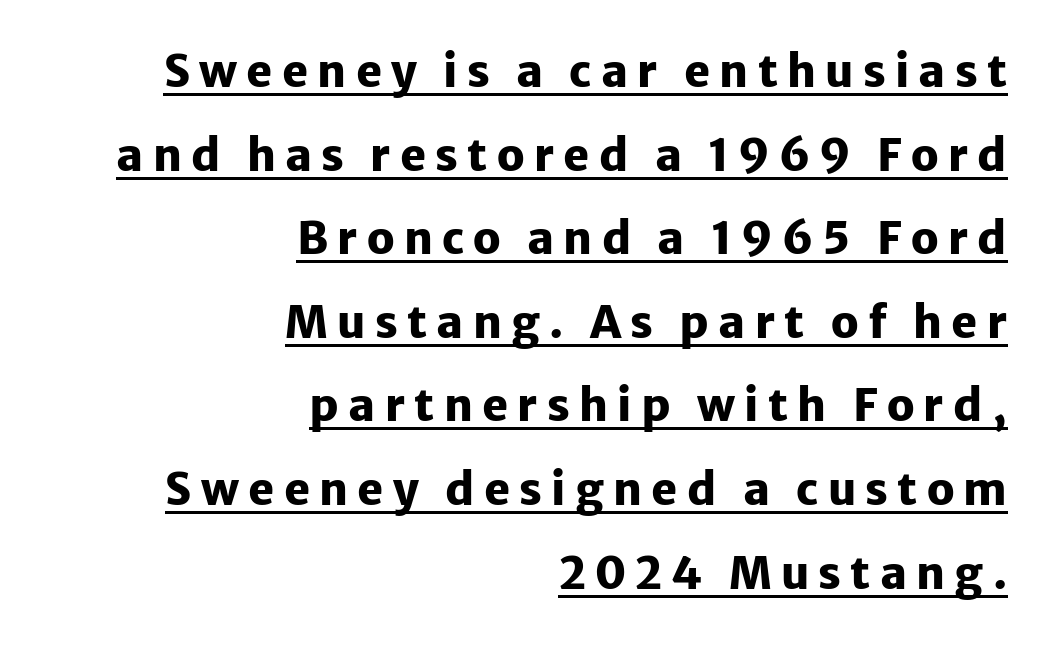
Q: Is the text bold? A: Yes.
Q: Is the text italic (slanted)? A: No, it is upright.
Q: Is the typeface a serif or a sans-serif typeface? A: Sans-serif.
Q: Is the text underlined? A: Yes.
Q: How is the paragraph aligned? A: Right-aligned.
Q: Is the spacing between letters normal or unusually wide? A: Unusually wide.
Q: Is the spacing between lines tight, normal or loose? A: Loose.
Q: Width (condensed, normal, or wide)? A: Normal.
Q: Stroke contrast? A: Low.
Q: x-height? A: Medium.
Q: Monospaced? A: No.
